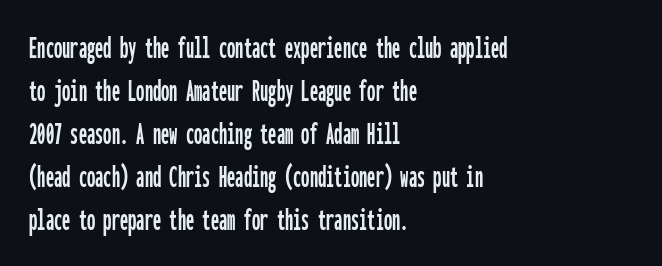
The image shows 33 px condensed sans-serif type, upright, monospaced; set left-aligned, normal line spacing (1.3x), normal letter spacing, not underlined; low stroke contrast and a medium x-height.
